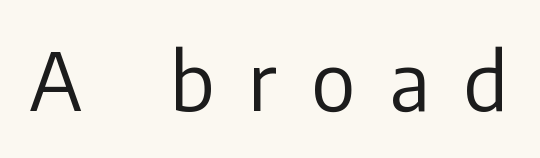
Q: Is the text bold? A: No.
Q: Is the text italic (slanted)? A: No, it is upright.
Q: Is the typeface a serif or a sans-serif typeface? A: Sans-serif.
Q: Is the text underlined? A: No.
Q: Is the spacing between letters normal or unusually wide? A: Unusually wide.
Q: Width (condensed, normal, or wide)? A: Normal.
Q: Stroke contrast? A: Low.
Q: x-height? A: Medium.
Q: Monospaced? A: No.
